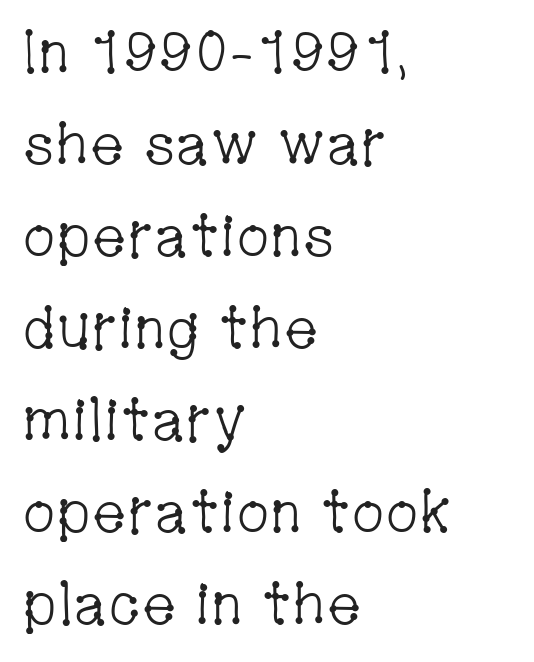
{"serif": "yes", "italic": "no", "bold": "no", "weight": "light", "width": "condensed", "stroke_contrast": "low", "x_height": "medium", "monospaced": "no", "underline": "no", "align": "left", "line_spacing": "normal", "line_spacing_ratio": 1.56, "letter_spacing": "normal", "letter_spacing_em": 0.0, "glyph_px": 59}
